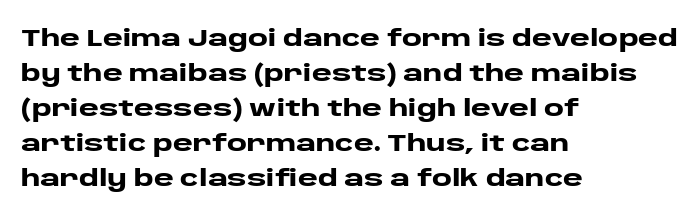
{"italic": "no", "bold": "yes", "underline": "no", "align": "left", "line_spacing": "normal", "line_spacing_ratio": 1.46, "letter_spacing": "normal", "letter_spacing_em": 0.0, "glyph_px": 24}
